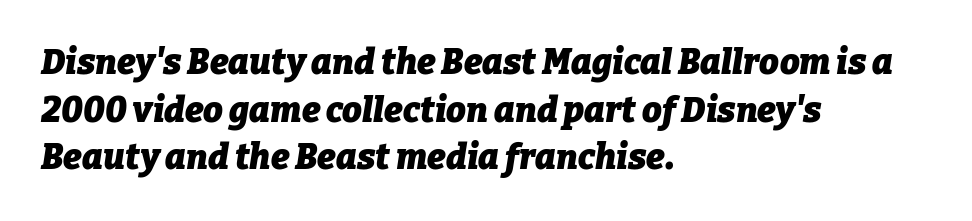
{"italic": "yes", "lean": "right", "slant_degrees": 9, "bold": "yes", "weight": "heavy", "width": "normal", "stroke_contrast": "low", "x_height": "medium", "monospaced": "no", "underline": "no", "align": "left", "line_spacing": "normal", "line_spacing_ratio": 1.36, "letter_spacing": "normal", "letter_spacing_em": 0.0, "glyph_px": 35}
